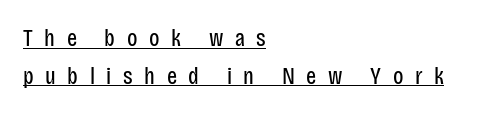
{"italic": "no", "bold": "no", "underline": "yes", "align": "left", "line_spacing": "normal", "line_spacing_ratio": 1.58, "letter_spacing": "wide", "letter_spacing_em": 0.48, "glyph_px": 24}
